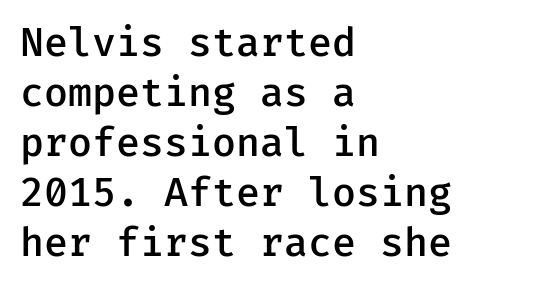
Q: Is the text bold? A: Semi-bold.
Q: Is the text italic (slanted)? A: No, it is upright.
Q: Is the typeface a serif or a sans-serif typeface? A: Sans-serif.
Q: Is the text underlined? A: No.
Q: How is the paragraph aligned? A: Left-aligned.
Q: Is the spacing between letters normal or unusually wide? A: Normal.
Q: Is the spacing between lines tight, normal or loose? A: Normal.
Q: Width (condensed, normal, or wide)? A: Normal.
Q: Stroke contrast? A: Low.
Q: x-height? A: Medium.
